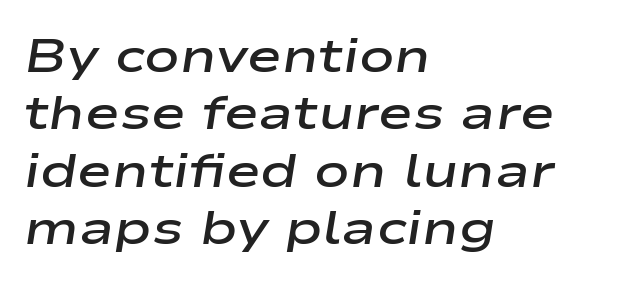
{"italic": "yes", "lean": "right", "slant_degrees": 9, "bold": "semi", "weight": "semibold", "width": "wide", "stroke_contrast": "low", "x_height": "medium", "monospaced": "no", "underline": "no", "align": "left", "line_spacing_ratio": 1.22, "letter_spacing": "normal", "letter_spacing_em": 0.0, "glyph_px": 47}
